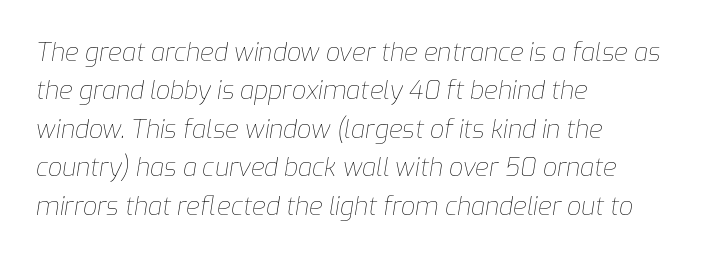
{"italic": "yes", "lean": "right", "slant_degrees": 9, "bold": "no", "underline": "no", "align": "left", "line_spacing": "normal", "line_spacing_ratio": 1.54, "letter_spacing": "normal", "letter_spacing_em": 0.0, "glyph_px": 25}
